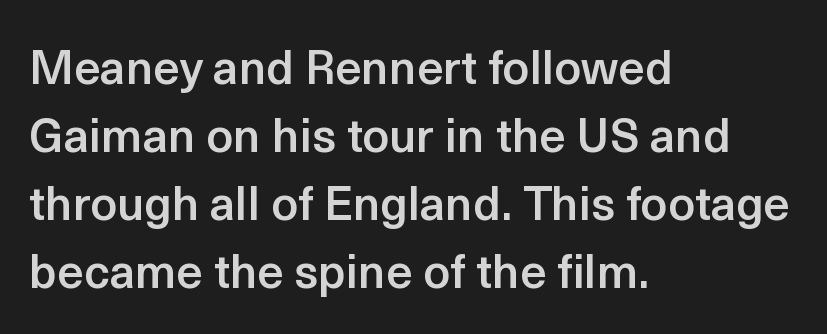
You could not count columns in this text — the font is proportionally spaced. In CSS terms this would be text-align: left. If you drew a line through each stem, it would be perfectly vertical. Just letters on the line, the space beneath them empty.
